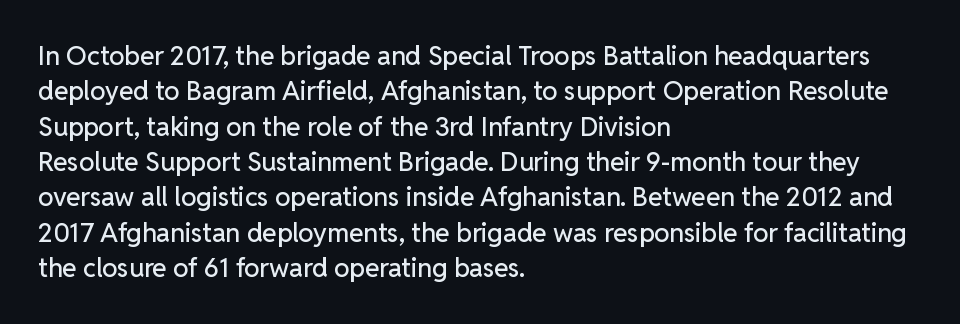
{"italic": "no", "underline": "no", "align": "left", "line_spacing": "normal", "line_spacing_ratio": 1.36, "letter_spacing": "normal", "letter_spacing_em": 0.0, "glyph_px": 26}
